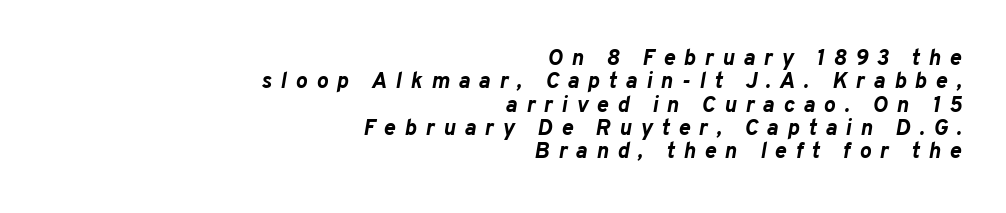
The whole block is typeset with a tilt. Anything drawn beneath the words? Only blank space. Reading down the column, the eye jumps only a short way to each next line. Line endings align vertically; line beginnings do not. Caption: expanded tracking, letters set apart. Look at the stroke-to-counter ratio: heavy, a bold.
